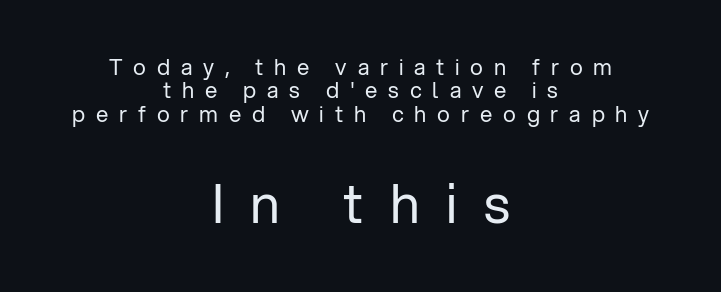
{"serif": "no", "italic": "no", "bold": "no", "weight": "regular", "width": "normal", "stroke_contrast": "low", "x_height": "medium", "monospaced": "no", "underline": "no", "align": "center", "line_spacing": "tight", "line_spacing_ratio": 1.06, "letter_spacing": "wide", "letter_spacing_em": 0.49, "larger_block": "second", "size_ratio": 2.45, "glyph_px": 54}
